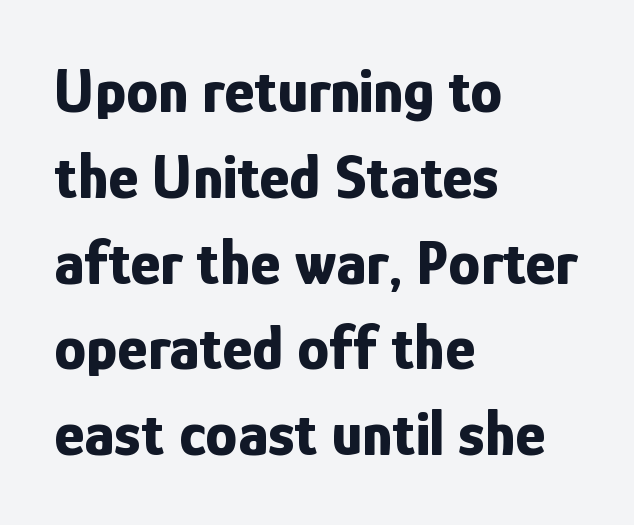
{"serif": "no", "italic": "no", "bold": "yes", "weight": "bold", "width": "condensed", "stroke_contrast": "low", "x_height": "medium", "monospaced": "no", "underline": "no", "align": "left", "line_spacing": "normal", "line_spacing_ratio": 1.34, "letter_spacing": "normal", "letter_spacing_em": 0.0, "glyph_px": 64}
